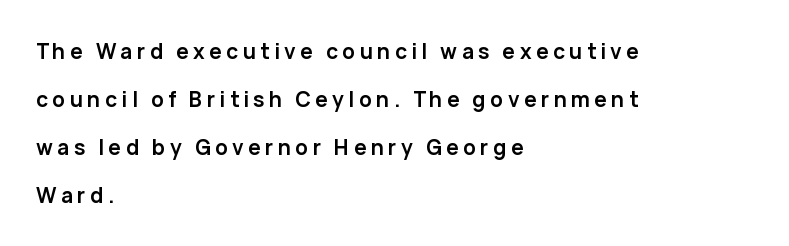
{"italic": "no", "bold": "yes", "underline": "no", "align": "left", "line_spacing": "loose", "line_spacing_ratio": 2.28, "letter_spacing": "wide", "letter_spacing_em": 0.21, "glyph_px": 21}
